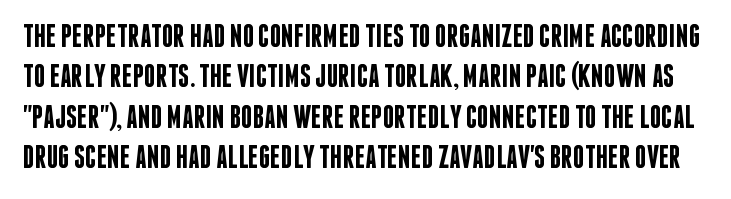
The image shows 32 px semibold, condensed sans-serif type, upright; set normal line spacing (1.26x), normal letter spacing, not underlined; low stroke contrast and a large x-height.
